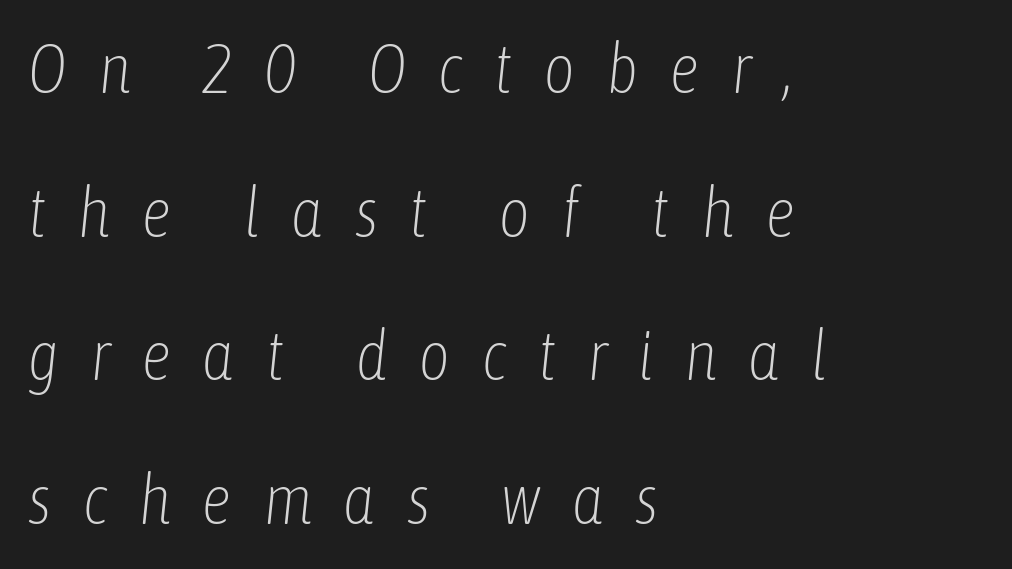
The image shows 69 px light, condensed type, italic (leaning right); set left-aligned, loose line spacing (2.08x), unusually wide letter spacing (+0.44 em), not underlined; low stroke contrast and a medium x-height.
